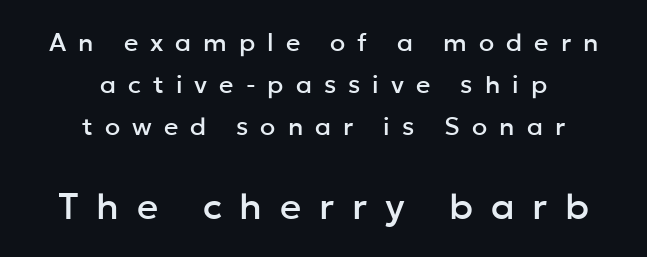
Q: Is the text italic (slanted)? A: No, it is upright.
Q: Is the typeface a serif or a sans-serif typeface? A: Sans-serif.
Q: Is the text underlined? A: No.
Q: How is the paragraph aligned? A: Centered.
Q: Is the spacing between letters normal or unusually wide? A: Unusually wide.
Q: Is the spacing between lines tight, normal or loose? A: Normal.
Q: Which block of text is set in a larger size, the first (top) or the second (bottom)? A: The second (bottom) one.
Q: Width (condensed, normal, or wide)? A: Normal.
Q: Stroke contrast? A: Low.
Q: x-height? A: Medium.
Q: Monospaced? A: No.
